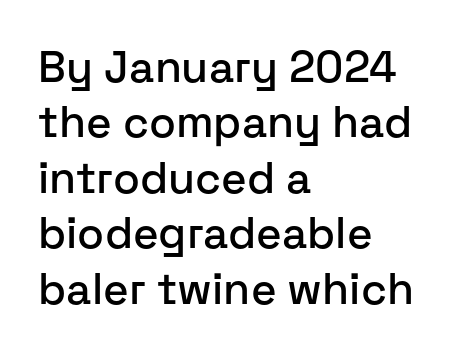
If you drew a line through each stem, it would be perfectly vertical. You can tell from the bare stems that sans-serif type was used. The rendering uses natural spacing where letterforms have individual widths. Caption: standard tracking, unaltered. Short and long lines alike share a common starting point at left. Quick note: underline off.
